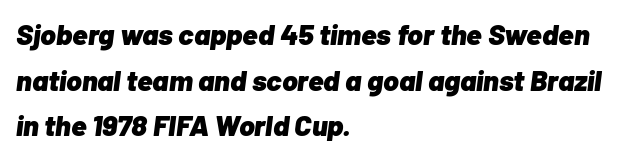
Q: Is the text bold? A: Yes.
Q: Is the text italic (slanted)? A: Yes, it leans right by about 7 degrees.
Q: Is the text underlined? A: No.
Q: How is the paragraph aligned? A: Left-aligned.
Q: Is the spacing between letters normal or unusually wide? A: Normal.
Q: Is the spacing between lines tight, normal or loose? A: Normal.
Q: Width (condensed, normal, or wide)? A: Normal.
Q: Stroke contrast? A: Low.
Q: x-height? A: Medium.
Q: Monospaced? A: No.
